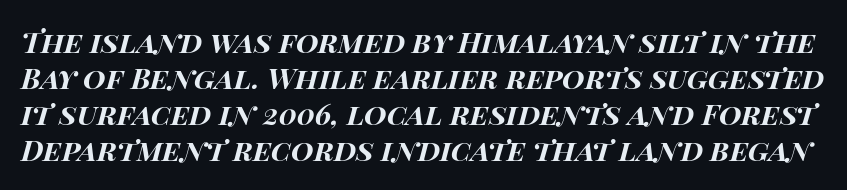
Rule under the text: the space is simply empty. The letterforms sit shoulder to shoulder at normal distance. Think of a printed novel: that variable character pitch is what you see here. The face used here has the dense, thick strokes of a bold. Observe the lean: these are italic letterforms.
